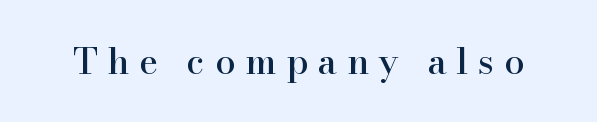
Q: Is the text italic (slanted)? A: No, it is upright.
Q: Is the typeface a serif or a sans-serif typeface? A: Serif.
Q: Is the text underlined? A: No.
Q: Is the spacing between letters normal or unusually wide? A: Unusually wide.
Q: Width (condensed, normal, or wide)? A: Normal.
Q: Stroke contrast? A: High.
Q: x-height? A: Small.
Q: Monospaced? A: No.
